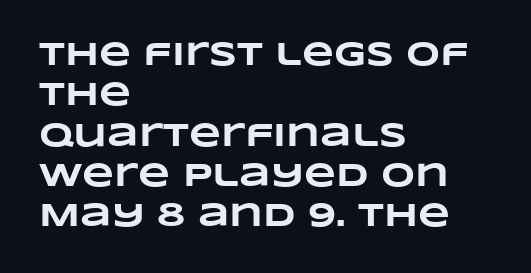
Character widths vary here, with narrow letters taking less room than wide ones. The rendering keeps characters at their native spacing. The text block is weighted toward the left margin, trailing off unevenly rightward. Check the space under the baseline: it is left empty. Its strokes are broad and dark, the hallmark of bold type.
